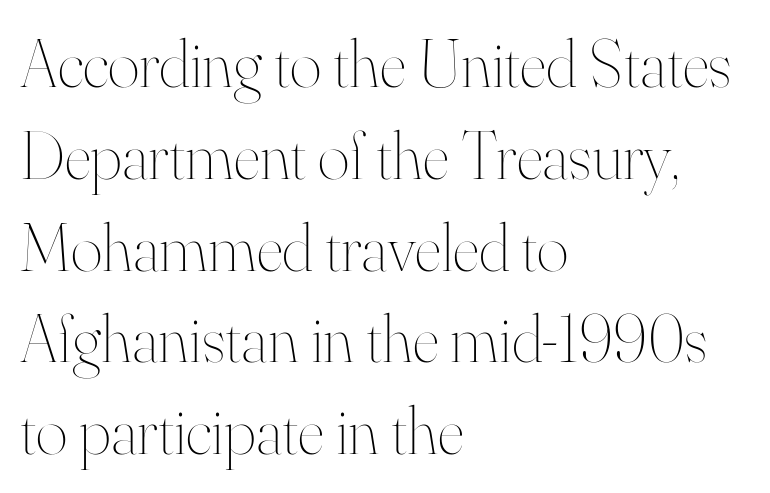
These glyphs show unthickened strokes, regular width or finer. Layout note: lines flush left. You could not count columns in this text — the font is proportionally spaced. Standard letterfit; no display-style spreading of the glyphs. Compared with typical paragraphs, the rows here are spaced about the same.
